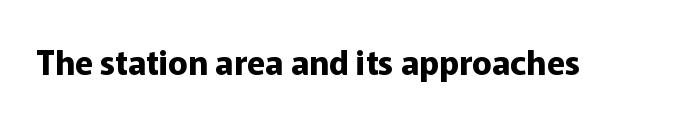
Q: Is the text bold? A: Yes.
Q: Is the text italic (slanted)? A: No, it is upright.
Q: Is the typeface a serif or a sans-serif typeface? A: Sans-serif.
Q: Is the text underlined? A: No.
Q: Is the spacing between letters normal or unusually wide? A: Normal.
Q: Width (condensed, normal, or wide)? A: Normal.
Q: Stroke contrast? A: Low.
Q: x-height? A: Medium.
Q: Monospaced? A: No.
